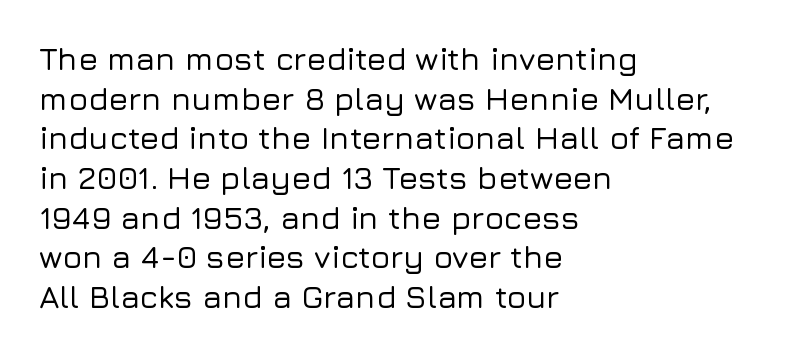
{"serif": "no", "italic": "no", "width": "normal", "stroke_contrast": "low", "x_height": "medium", "monospaced": "no", "underline": "no", "align": "left", "line_spacing_ratio": 1.24, "letter_spacing": "normal", "letter_spacing_em": 0.0, "glyph_px": 32}
